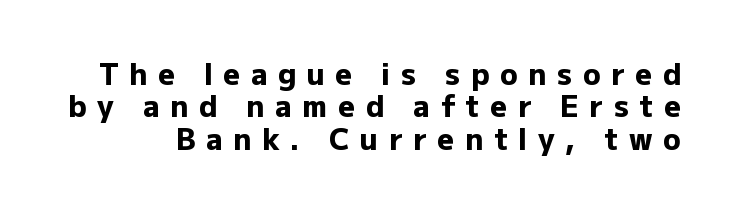
{"serif": "no", "italic": "no", "bold": "yes", "weight": "heavy", "width": "normal", "stroke_contrast": "low", "x_height": "medium", "monospaced": "no", "underline": "no", "line_spacing": "tight", "line_spacing_ratio": 1.12, "letter_spacing": "wide", "letter_spacing_em": 0.37, "glyph_px": 29}
